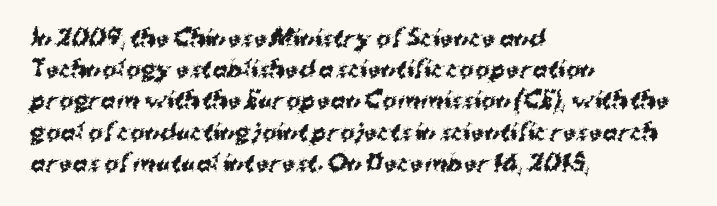
Q: Is the text bold? A: Yes.
Q: Is the text underlined? A: No.
Q: How is the paragraph aligned? A: Left-aligned.
Q: Is the spacing between letters normal or unusually wide? A: Normal.
Q: Is the spacing between lines tight, normal or loose? A: Normal.
